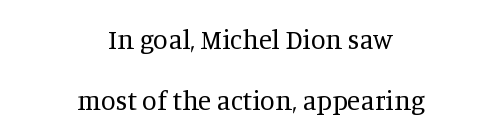
The image shows 27 px text type, upright; set centered, loose line spacing (2.26x), normal letter spacing, not underlined.
